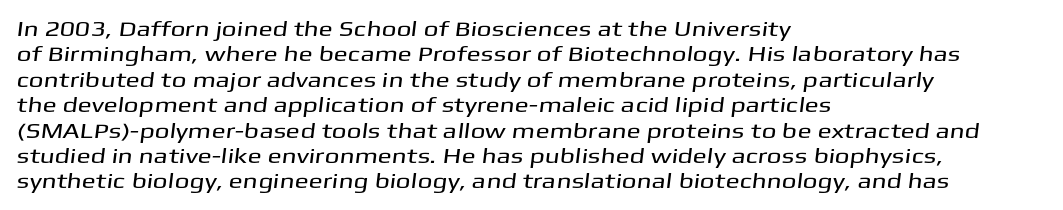
The image shows 21 px text type; set left-aligned, line spacing 1.21x, normal letter spacing, not underlined.
